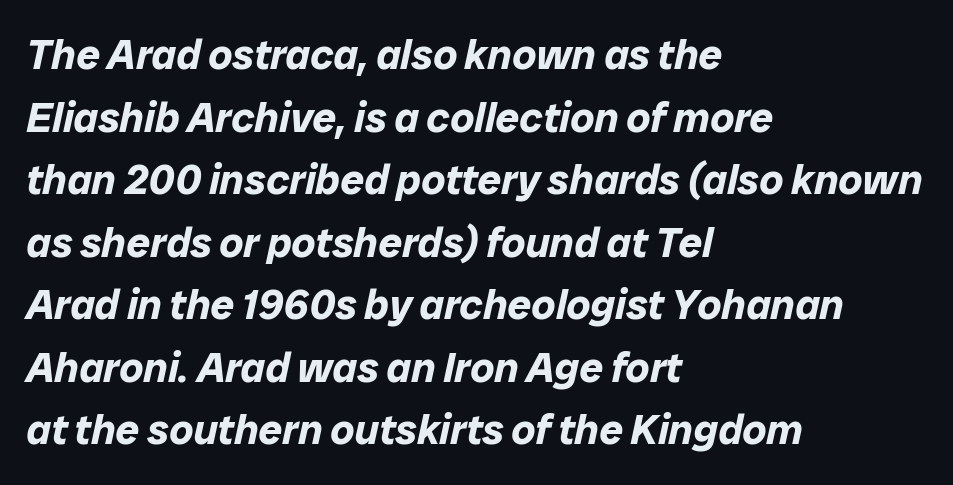
The image shows 42 px bold type, italic (leaning right); set left-aligned, normal line spacing (1.49x), normal letter spacing, not underlined; low stroke contrast and a medium x-height.
